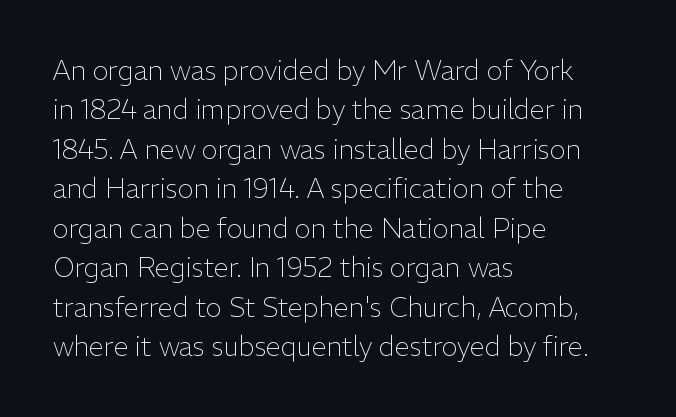
Quick note: not italic, upright. Is the stroke heavy? The answer is a plain regular-or-lighter. The setting favours the left margin, as ordinary paragraphs usually do. Has an underline been added? It has not. Tracking here is standard; glyphs follow each other at the usual distance. Line spacing here is normal.
